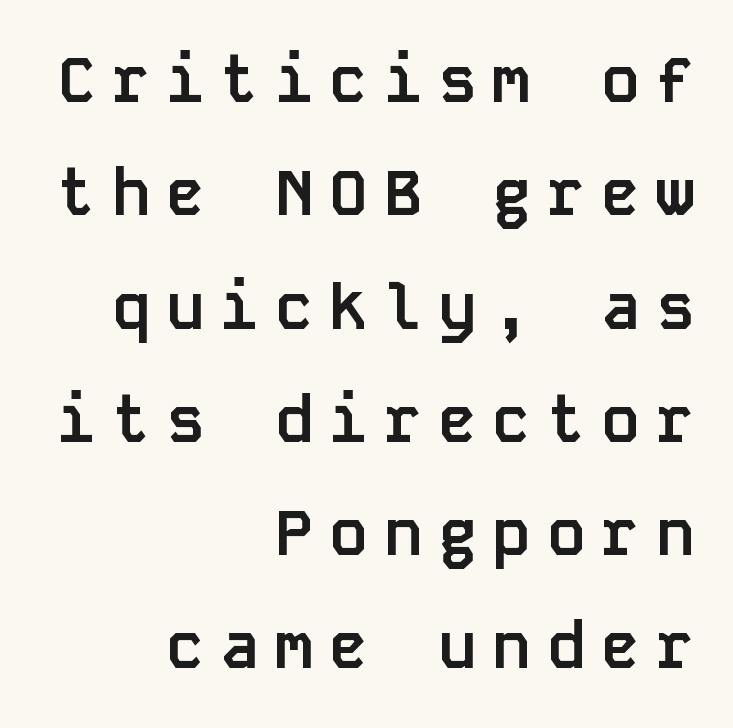
Q: Is the text bold? A: Yes.
Q: Is the text italic (slanted)? A: No, it is upright.
Q: Is the typeface a serif or a sans-serif typeface? A: Sans-serif.
Q: Is the text underlined? A: No.
Q: How is the paragraph aligned? A: Right-aligned.
Q: Is the spacing between letters normal or unusually wide? A: Unusually wide.
Q: Width (condensed, normal, or wide)? A: Normal.
Q: Stroke contrast? A: Low.
Q: x-height? A: Large.
Q: Monospaced? A: Yes.
